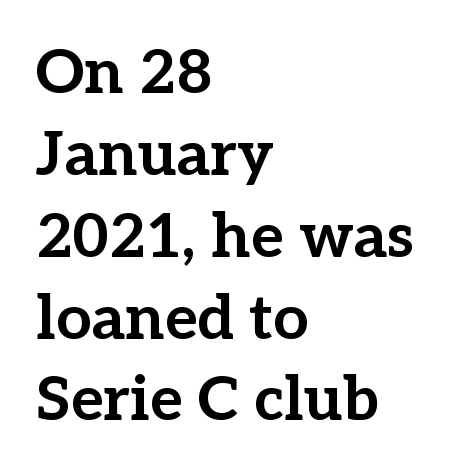
Q: Is the text bold? A: Yes.
Q: Is the text italic (slanted)? A: No, it is upright.
Q: Is the typeface a serif or a sans-serif typeface? A: Serif.
Q: Is the text underlined? A: No.
Q: How is the paragraph aligned? A: Left-aligned.
Q: Is the spacing between letters normal or unusually wide? A: Normal.
Q: Is the spacing between lines tight, normal or loose? A: Normal.
Q: Width (condensed, normal, or wide)? A: Normal.
Q: Stroke contrast? A: Low.
Q: x-height? A: Medium.
Q: Monospaced? A: No.
